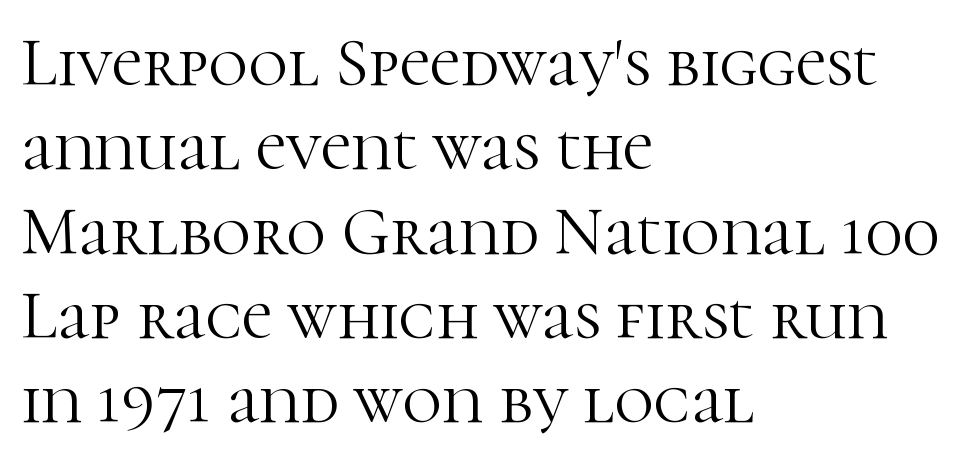
Q: Is the text bold? A: No.
Q: Is the text italic (slanted)? A: No, it is upright.
Q: Is the typeface a serif or a sans-serif typeface? A: Serif.
Q: Is the text underlined? A: No.
Q: How is the paragraph aligned? A: Left-aligned.
Q: Is the spacing between letters normal or unusually wide? A: Normal.
Q: Width (condensed, normal, or wide)? A: Normal.
Q: Stroke contrast? A: High.
Q: x-height? A: Medium.
Q: Monospaced? A: No.
